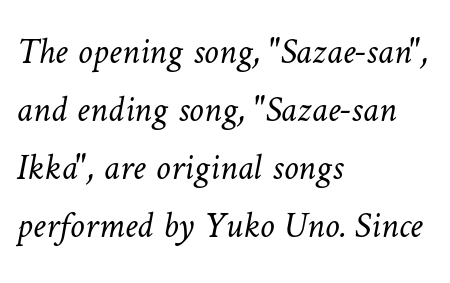
Students, note that the glyphs here touch the page at normal intervals. The leading is moderate, giving the passage an even texture. Is this a fixed-width face? No — the glyphs have proportional, varying widths. Stems and bowls with no extra thickness — not bold. The paragraph has a hard left edge and a soft right edge.
